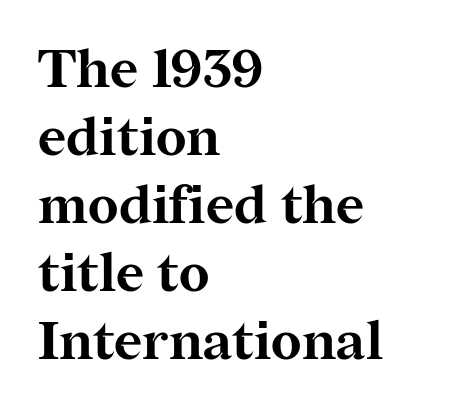
{"serif": "yes", "italic": "no", "bold": "yes", "weight": "bold", "width": "normal", "stroke_contrast": "medium", "x_height": "medium", "monospaced": "no", "underline": "no", "align": "left", "line_spacing": "normal", "line_spacing_ratio": 1.26, "letter_spacing": "normal", "letter_spacing_em": 0.0, "glyph_px": 54}
